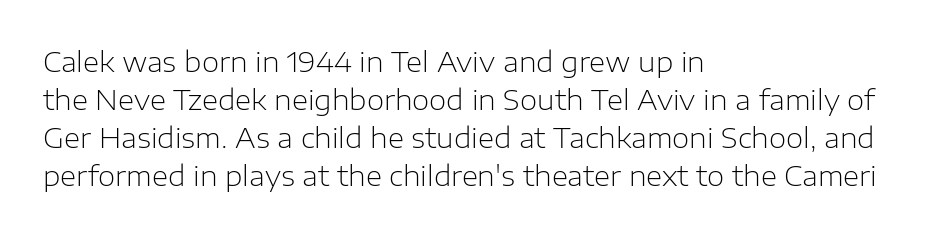
The type family on display is of the sans-serif kind. Stems here are at most as thick as an everyday book face. Which margin do the lines hug? The left one — the right edge is uneven. Looks like regular typesetting: each glyph gets only the width it needs. Reading down the column, the eye jumps a familiar distance to each next line. Observe the ordinary spacing: letters are neighbours, not strangers.
